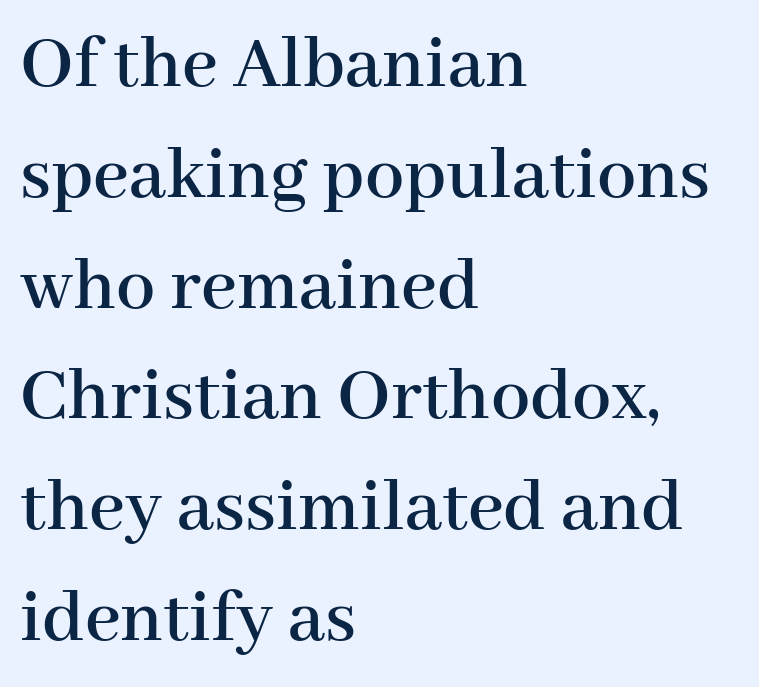
{"serif": "yes", "italic": "no", "width": "normal", "stroke_contrast": "high", "x_height": "medium", "monospaced": "no", "underline": "no", "align": "left", "line_spacing": "normal", "line_spacing_ratio": 1.42, "letter_spacing": "normal", "letter_spacing_em": 0.0, "glyph_px": 78}
